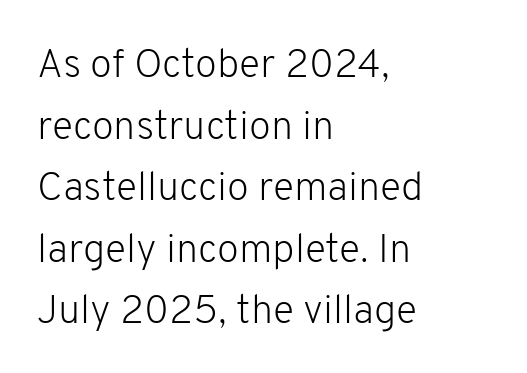
Regarding serifs, this sample does without them. The ragged edge is on the right, which tells us the setting is flush left. The letters advance in unequal steps, a hallmark of proportional type. This rendering leaves character spacing at its baseline value. One glance says typical: line gaps are just what's usual. The strokes are not fattened; the text isn't bold.
